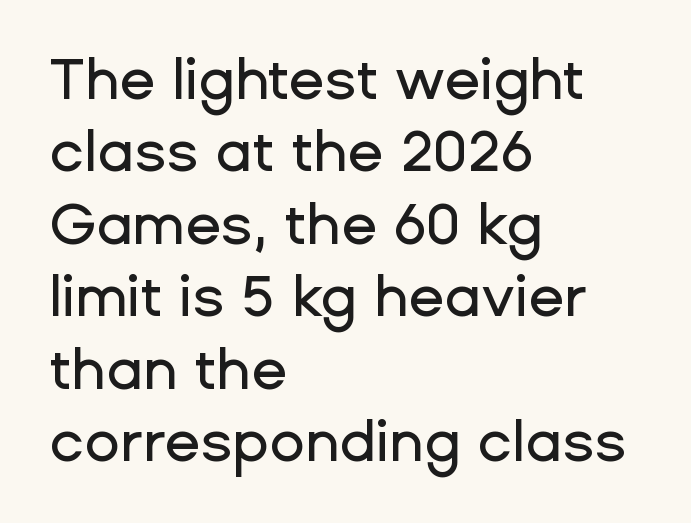
{"serif": "no", "italic": "no", "width": "normal", "stroke_contrast": "low", "x_height": "medium", "monospaced": "no", "underline": "no", "align": "left", "line_spacing": "normal", "line_spacing_ratio": 1.25, "letter_spacing": "normal", "letter_spacing_em": 0.0, "glyph_px": 58}
